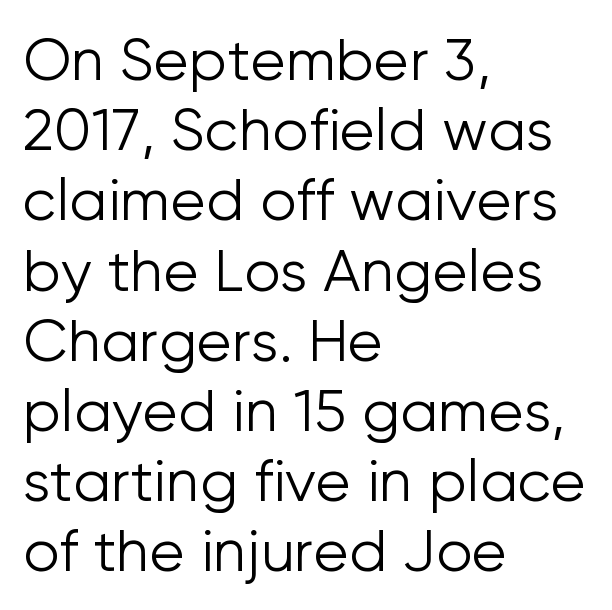
The image shows 58 px light sans-serif type, upright; set left-aligned, line spacing 1.21x, normal letter spacing, not underlined; low stroke contrast and a medium x-height.
